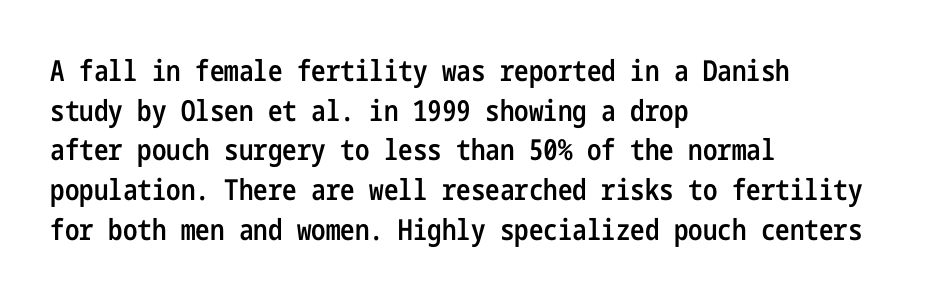
Glance below the letters and you will spot only blank space. The lines in this sample share a left origin and differ only in where they stop. Check where the strokes stop: nothing finishes them off — pure sans. The rendering keeps characters at their native spacing.
